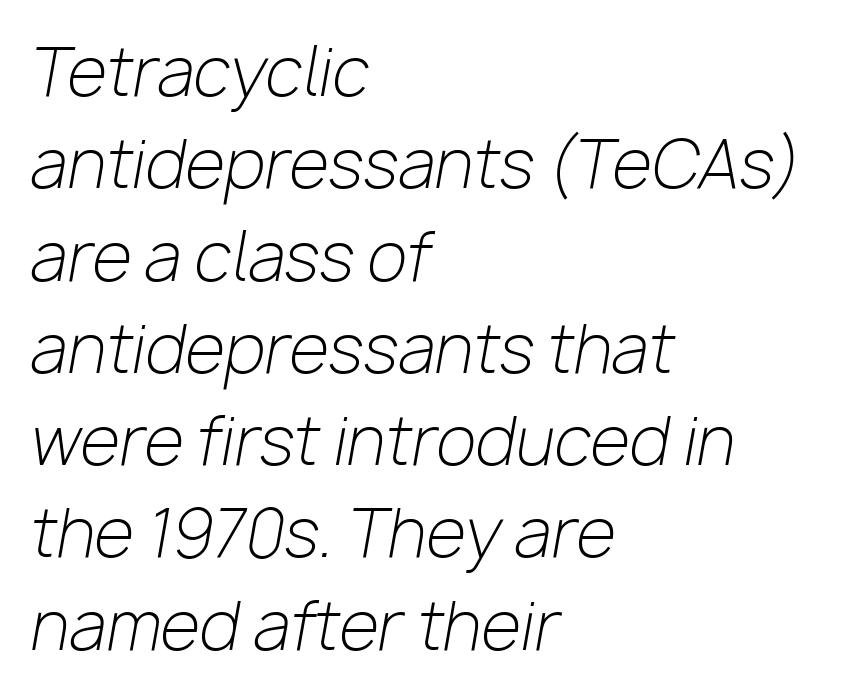
Q: Is the text bold? A: No.
Q: Is the text italic (slanted)? A: Yes, it leans right by about 10 degrees.
Q: Is the text underlined? A: No.
Q: How is the paragraph aligned? A: Left-aligned.
Q: Is the spacing between letters normal or unusually wide? A: Normal.
Q: Is the spacing between lines tight, normal or loose? A: Normal.
Q: Width (condensed, normal, or wide)? A: Normal.
Q: Stroke contrast? A: Low.
Q: x-height? A: Medium.
Q: Monospaced? A: No.
